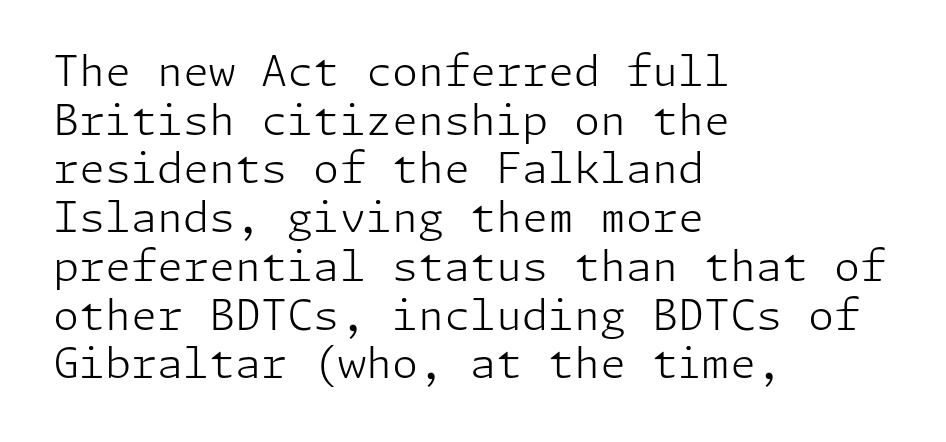
The glyphs in this specimen are sans serif. A student would call this left alignment; a typographer would say flush left, rag right. Do the letters lean? They stand straight. Has an underline been added? It has not.
